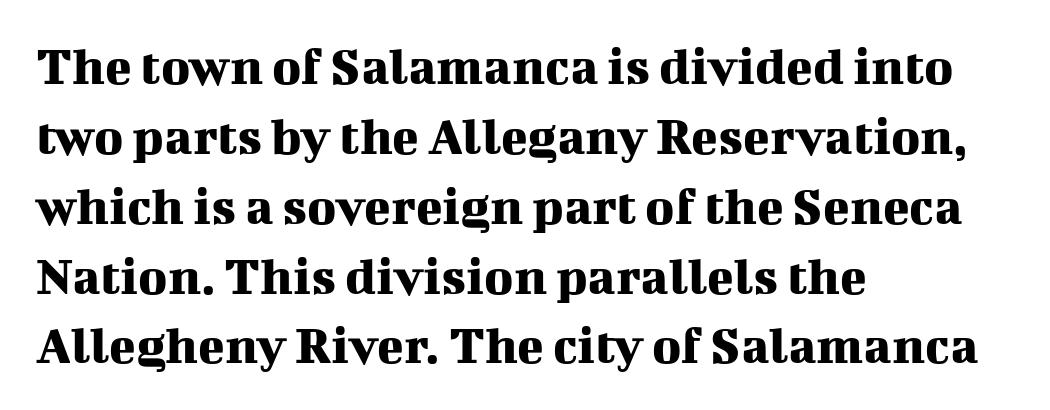
Q: Is the text italic (slanted)? A: No, it is upright.
Q: Is the typeface a serif or a sans-serif typeface? A: Serif.
Q: Is the text underlined? A: No.
Q: How is the paragraph aligned? A: Left-aligned.
Q: Is the spacing between letters normal or unusually wide? A: Normal.
Q: Is the spacing between lines tight, normal or loose? A: Normal.
Q: Width (condensed, normal, or wide)? A: Normal.
Q: Stroke contrast? A: Medium.
Q: x-height? A: Medium.
Q: Monospaced? A: No.
